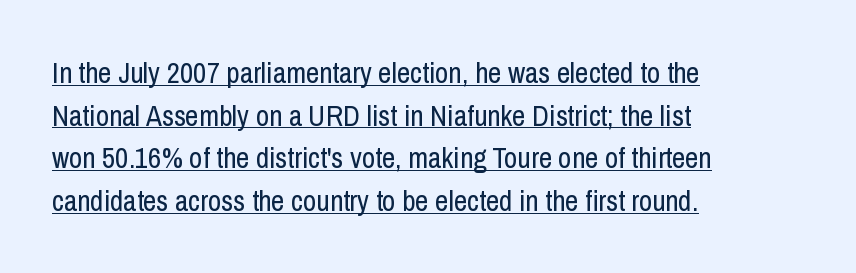
The image shows 29 px regular-weight, condensed sans-serif type, upright; set left-aligned, normal line spacing (1.47x), normal letter spacing, underlined; low stroke contrast and a medium x-height.
